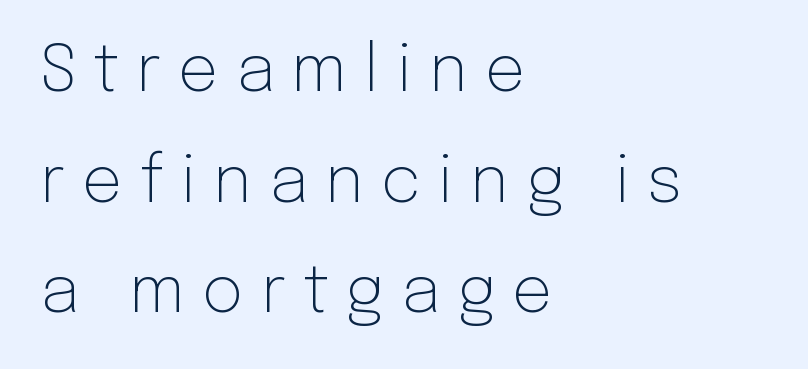
The image shows 64 px light sans-serif type, upright; set left-aligned, line spacing 1.73x, unusually wide letter spacing (+0.27 em), not underlined; low stroke contrast and a medium x-height.
